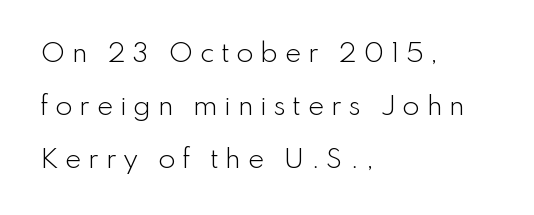
Leading is clearly above the norm, producing a sparse column. The baseline area is clear. You can tell it's not italic because the verticals are truly vertical. The compositor pushed each line to the left boundary.
